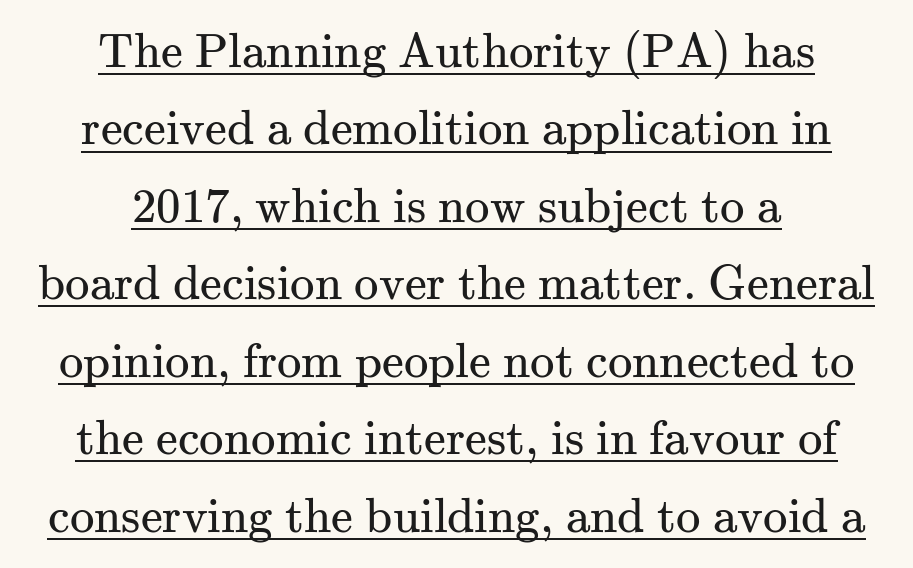
A typesetter would call this zero additional tracking. The passage shown is typeset with a serif family. The characters are drawn with everyday or finer stroke widths. A roman cut, with each character standing at attention. The line-height multiplier appears to be the usual default. The face used here is proportionally spaced, like ordinary book or web type.
